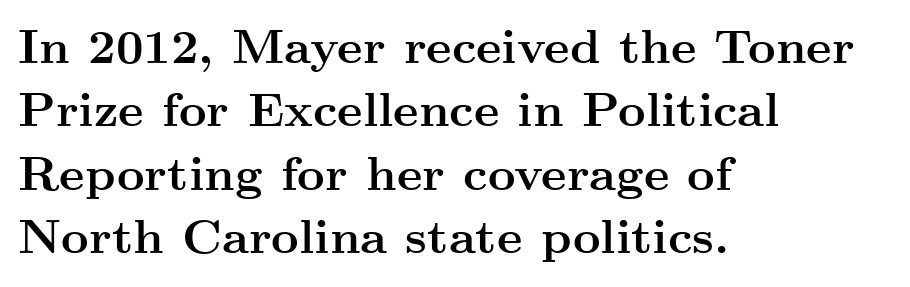
The image shows 48 px semibold, wide serif type, upright; set left-aligned, normal line spacing (1.32x), normal letter spacing, not underlined; medium stroke contrast and a small x-height.
